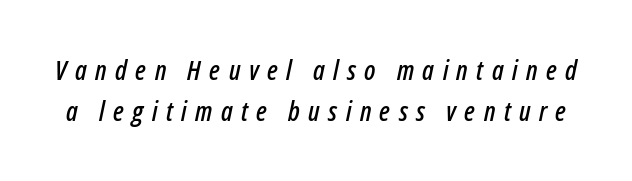
{"italic": "yes", "lean": "right", "slant_degrees": 12, "underline": "no", "line_spacing": "normal", "line_spacing_ratio": 1.52, "letter_spacing": "wide", "letter_spacing_em": 0.31, "glyph_px": 27}
